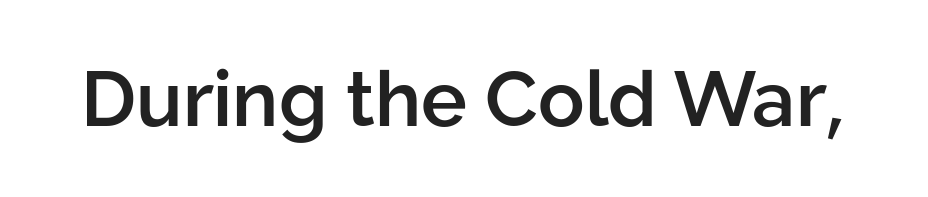
Q: Is the text bold? A: Semi-bold.
Q: Is the text italic (slanted)? A: No, it is upright.
Q: Is the typeface a serif or a sans-serif typeface? A: Sans-serif.
Q: Is the text underlined? A: No.
Q: Is the spacing between letters normal or unusually wide? A: Normal.
Q: Width (condensed, normal, or wide)? A: Normal.
Q: Stroke contrast? A: Low.
Q: x-height? A: Medium.
Q: Monospaced? A: No.
